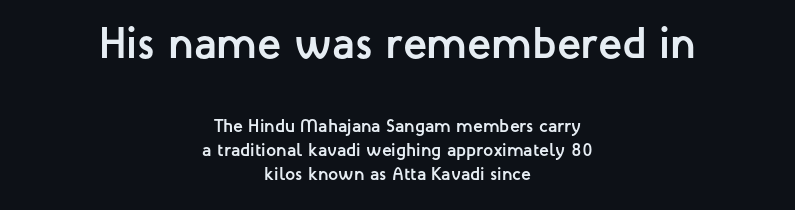
Spacing verdict: proportional, widths tailored to each character. Type size steps down from the first block to the second. Examine the stroke ends and you'll find no serifs. Only glyphs here, with clear space below each row. The lettering stays uniformly vertical, giving the passage a roman look.
